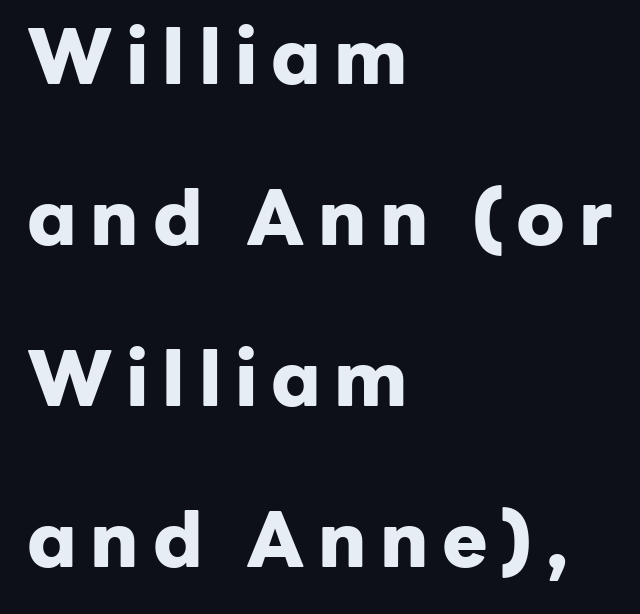
{"serif": "no", "italic": "no", "bold": "yes", "weight": "heavy", "width": "normal", "stroke_contrast": "low", "x_height": "medium", "monospaced": "no", "underline": "no", "align": "left", "line_spacing": "loose", "line_spacing_ratio": 2.12, "glyph_px": 76}
